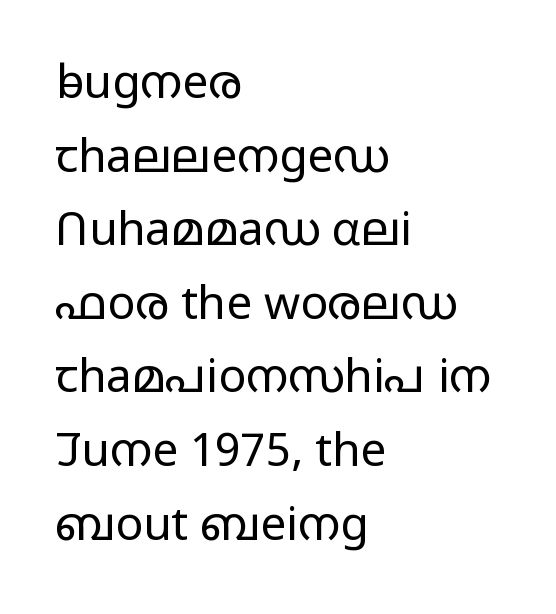
{"serif": "no", "italic": "no", "bold": "no", "weight": "light", "width": "wide", "stroke_contrast": "low", "x_height": "medium", "monospaced": "no", "underline": "no", "align": "left", "line_spacing": "normal", "line_spacing_ratio": 1.6, "letter_spacing": "normal", "letter_spacing_em": 0.0, "glyph_px": 46}
